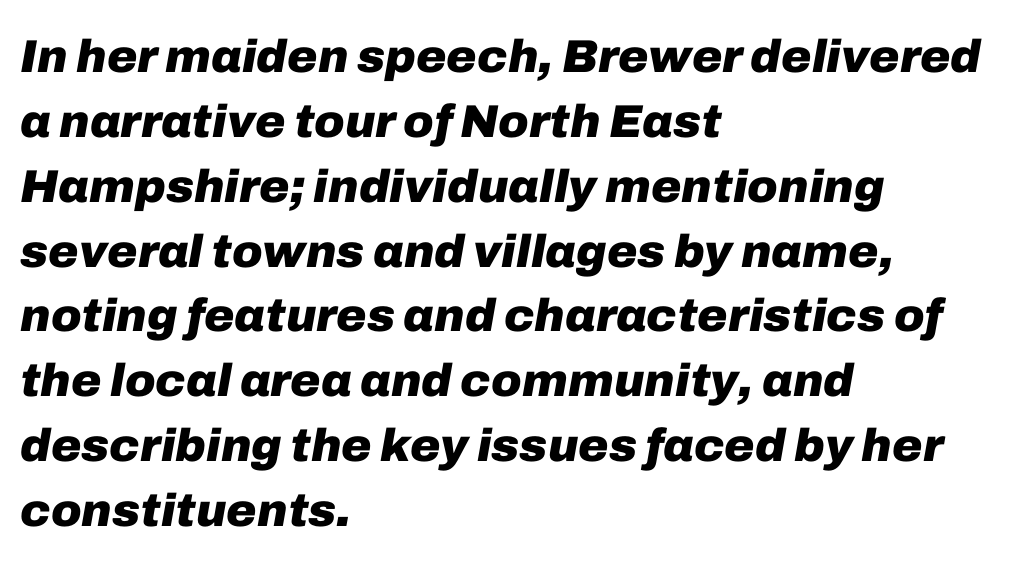
Q: Is the text bold? A: Yes.
Q: Is the text italic (slanted)? A: Yes, it leans right by about 10 degrees.
Q: Is the text underlined? A: No.
Q: How is the paragraph aligned? A: Left-aligned.
Q: Is the spacing between letters normal or unusually wide? A: Normal.
Q: Is the spacing between lines tight, normal or loose? A: Normal.
Q: Width (condensed, normal, or wide)? A: Normal.
Q: Stroke contrast? A: Low.
Q: x-height? A: Medium.
Q: Monospaced? A: No.
